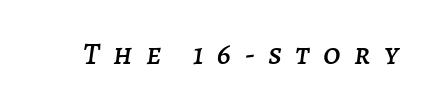
Q: Is the text italic (slanted)? A: Yes, it leans right by about 7 degrees.
Q: Is the text underlined? A: No.
Q: Is the spacing between letters normal or unusually wide? A: Unusually wide.
Q: Width (condensed, normal, or wide)? A: Normal.
Q: Stroke contrast? A: Low.
Q: x-height? A: Large.
Q: Monospaced? A: No.
